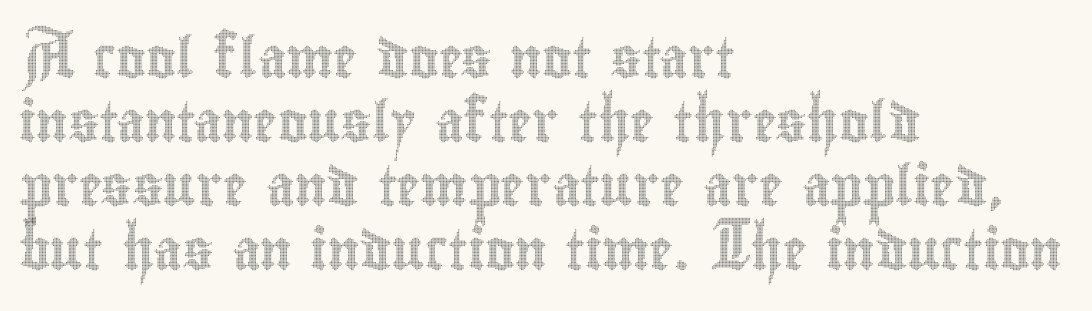
{"italic": "no", "width": "condensed", "x_height": "small", "monospaced": "no", "underline": "no", "align": "left", "line_spacing": "normal", "line_spacing_ratio": 1.6, "letter_spacing": "normal", "letter_spacing_em": 0.0, "glyph_px": 40}
